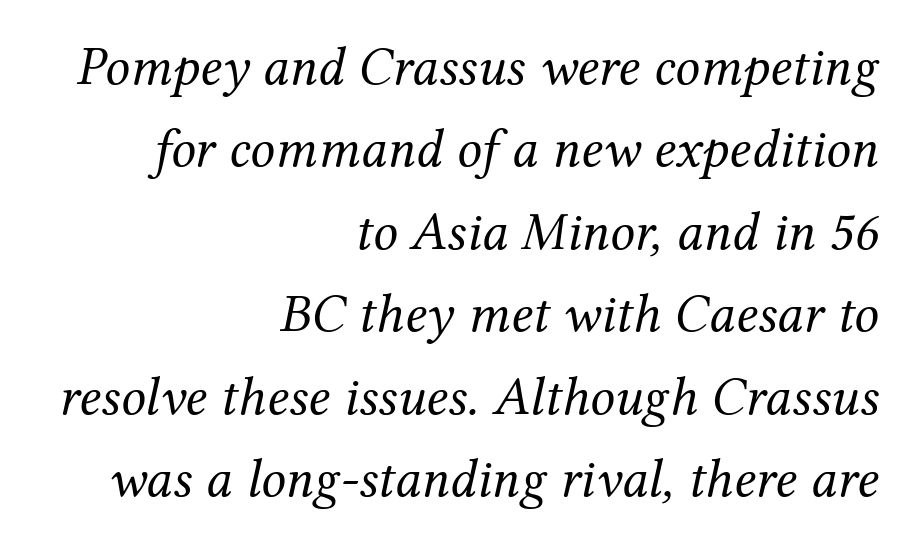
Words float on clear page, feet unadorned. Check where the strokes stop: tiny serifs finish them off. Letter spacing: default. Line spacing here is normal.
